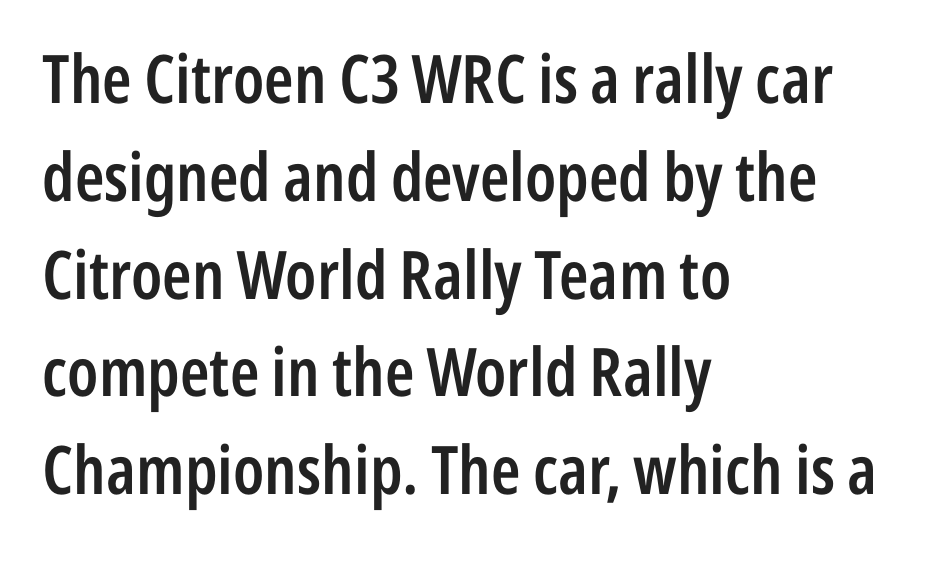
{"serif": "no", "italic": "no", "bold": "semi", "weight": "semibold", "width": "condensed", "stroke_contrast": "low", "x_height": "medium", "monospaced": "no", "underline": "no", "align": "left", "line_spacing": "normal", "line_spacing_ratio": 1.46, "letter_spacing": "normal", "letter_spacing_em": 0.0, "glyph_px": 67}
